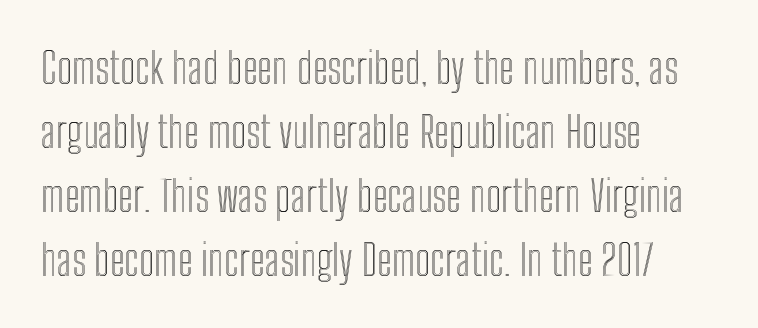
Line spacing here is normal. Each row of text sits above clean, open space. This is the regular roman posture of the typeface. Notice how the passage keeps a crisp vertical edge on the left only. The letterforms sit shoulder to shoulder at normal distance.
